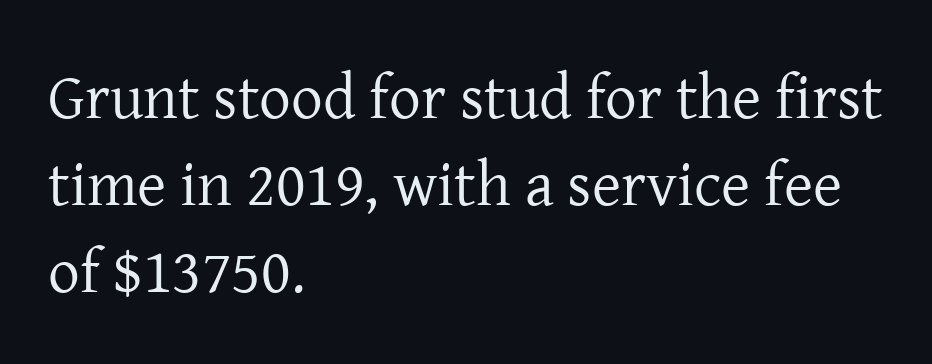
Q: Is the text bold? A: No.
Q: Is the text italic (slanted)? A: No, it is upright.
Q: Is the typeface a serif or a sans-serif typeface? A: Serif.
Q: Is the text underlined? A: No.
Q: How is the paragraph aligned? A: Left-aligned.
Q: Is the spacing between letters normal or unusually wide? A: Normal.
Q: Is the spacing between lines tight, normal or loose? A: Normal.
Q: Width (condensed, normal, or wide)? A: Normal.
Q: Stroke contrast? A: Low.
Q: x-height? A: Medium.
Q: Monospaced? A: No.
